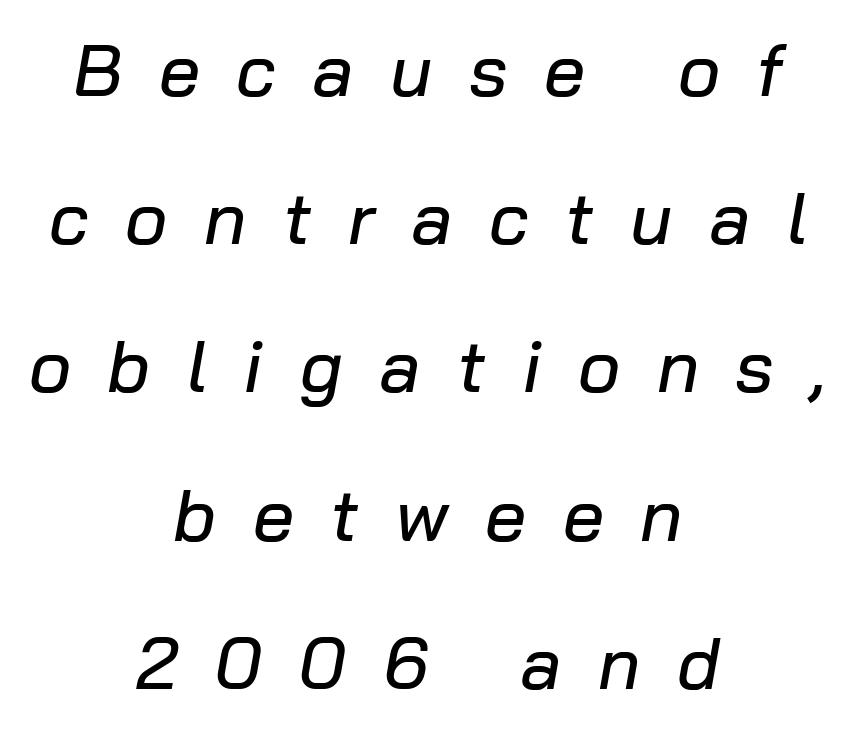
Q: Is the text italic (slanted)? A: Yes, it leans right by about 10 degrees.
Q: Is the text underlined? A: No.
Q: How is the paragraph aligned? A: Centered.
Q: Is the spacing between letters normal or unusually wide? A: Unusually wide.
Q: Is the spacing between lines tight, normal or loose? A: Loose.
Q: Width (condensed, normal, or wide)? A: Normal.
Q: Stroke contrast? A: Low.
Q: x-height? A: Medium.
Q: Monospaced? A: No.
